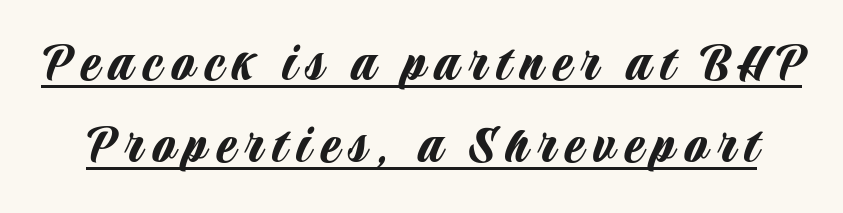
The image shows 58 px condensed sans-serif type; set normal line spacing (1.41x), underlined; low stroke contrast and a large x-height.
